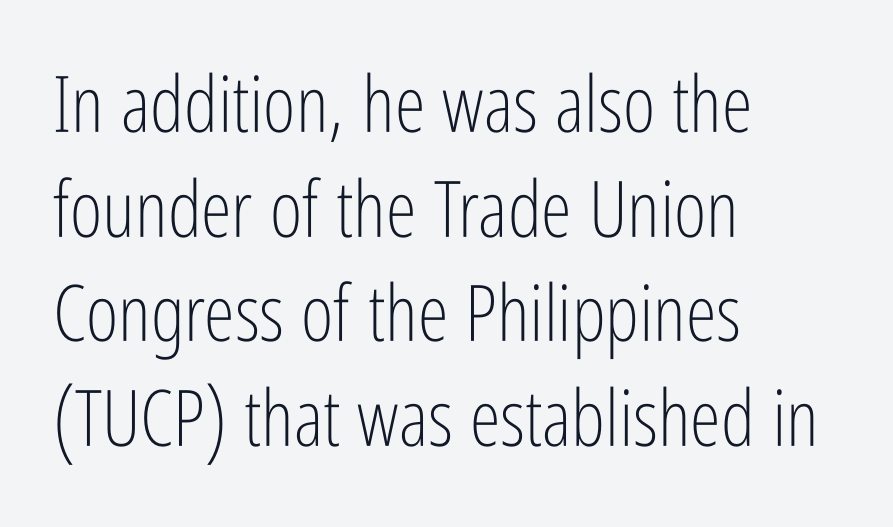
Q: Is the text bold? A: No.
Q: Is the text italic (slanted)? A: No, it is upright.
Q: Is the typeface a serif or a sans-serif typeface? A: Sans-serif.
Q: Is the text underlined? A: No.
Q: How is the paragraph aligned? A: Left-aligned.
Q: Is the spacing between letters normal or unusually wide? A: Normal.
Q: Is the spacing between lines tight, normal or loose? A: Normal.
Q: Width (condensed, normal, or wide)? A: Condensed.
Q: Stroke contrast? A: Low.
Q: x-height? A: Medium.
Q: Monospaced? A: No.
